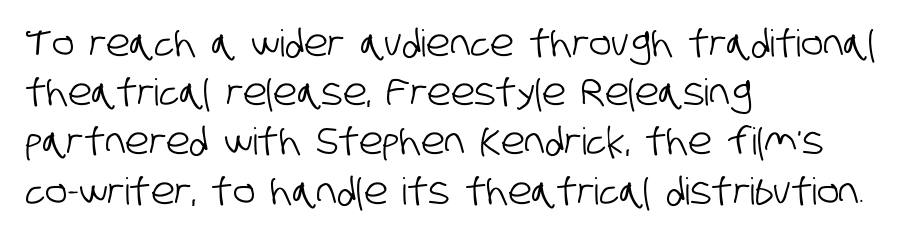
Q: Is the typeface a serif or a sans-serif typeface? A: Sans-serif.
Q: Is the text underlined? A: No.
Q: How is the paragraph aligned? A: Left-aligned.
Q: Is the spacing between letters normal or unusually wide? A: Normal.
Q: Is the spacing between lines tight, normal or loose? A: Normal.
Q: Width (condensed, normal, or wide)? A: Condensed.
Q: Stroke contrast? A: Low.
Q: x-height? A: Large.
Q: Monospaced? A: No.
